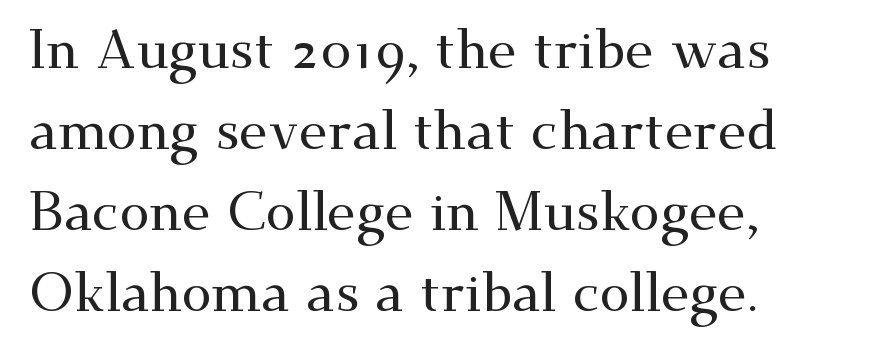
{"serif": "yes", "italic": "no", "width": "wide", "stroke_contrast": "medium", "x_height": "small", "monospaced": "no", "underline": "no", "align": "left", "line_spacing": "normal", "line_spacing_ratio": 1.5, "letter_spacing": "normal", "letter_spacing_em": 0.0, "glyph_px": 54}
